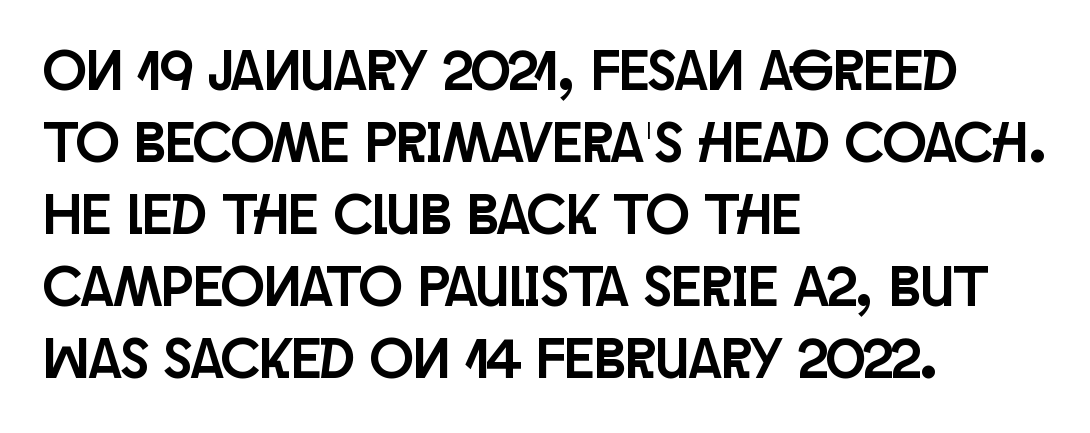
In terms of letterform style, serifs are entirely absent. Reading down the block, your eye returns to a fixed left position each line. Just letters on the line, the space beneath them empty. Character widths vary here, with narrow letters taking less room than wide ones. Nothing unusual about the tracking: characters are spaced as the font intends. The type sits square on the baseline with zero lean.
